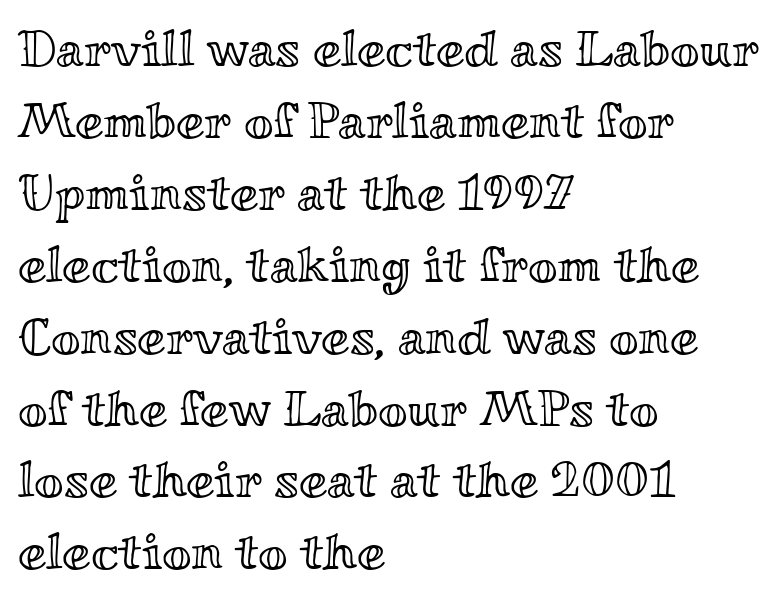
{"italic": "no", "width": "wide", "x_height": "small", "monospaced": "no", "underline": "no", "align": "left", "line_spacing": "normal", "line_spacing_ratio": 1.41, "letter_spacing": "normal", "letter_spacing_em": 0.0, "glyph_px": 51}
